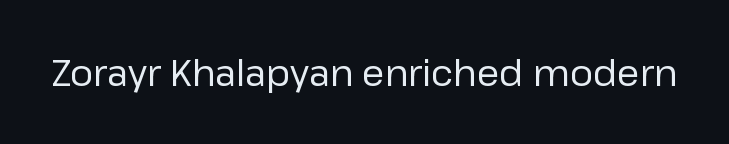
{"serif": "no", "italic": "no", "bold": "no", "weight": "regular", "width": "normal", "stroke_contrast": "low", "x_height": "medium", "monospaced": "no", "underline": "no", "letter_spacing": "normal", "letter_spacing_em": 0.0, "glyph_px": 36}
